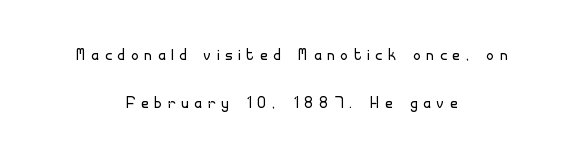
The image shows 21 px text type, upright; set centered, loose line spacing (2.29x), unusually wide letter spacing (+0.28 em), not underlined.
